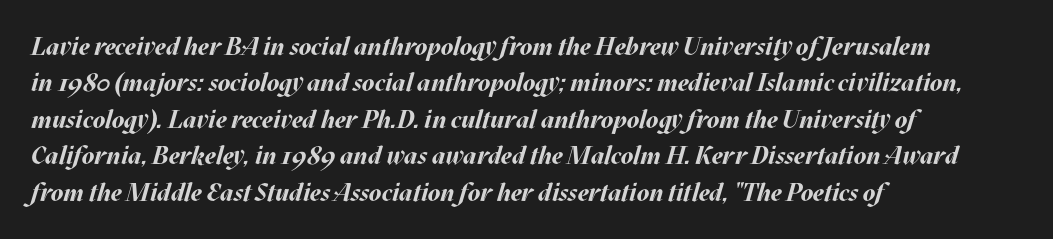
The image shows 25 px bold type, italic (leaning right); set left-aligned, normal line spacing (1.46x), normal letter spacing, not underlined.
